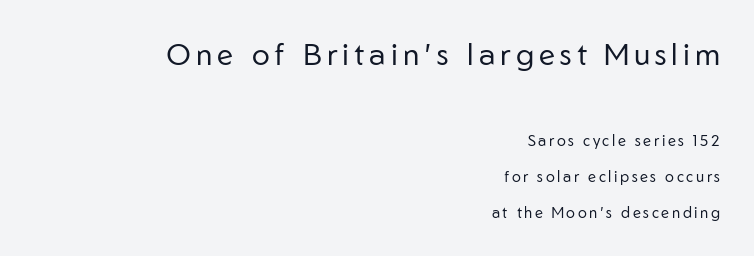
Q: Is the text bold? A: No.
Q: Is the text italic (slanted)? A: No, it is upright.
Q: Is the typeface a serif or a sans-serif typeface? A: Sans-serif.
Q: Is the text underlined? A: No.
Q: How is the paragraph aligned? A: Right-aligned.
Q: Is the spacing between lines tight, normal or loose? A: Loose.
Q: Which block of text is set in a larger size, the first (top) or the second (bottom)? A: The first (top) one.
Q: Width (condensed, normal, or wide)? A: Normal.
Q: Stroke contrast? A: Low.
Q: x-height? A: Medium.
Q: Monospaced? A: No.
